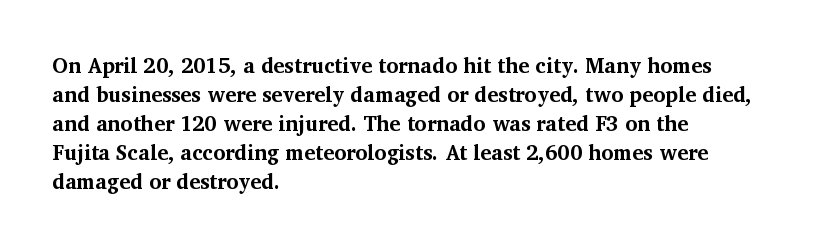
Q: Is the text bold? A: Yes.
Q: Is the text italic (slanted)? A: No, it is upright.
Q: Is the text underlined? A: No.
Q: How is the paragraph aligned? A: Left-aligned.
Q: Is the spacing between letters normal or unusually wide? A: Normal.
Q: Is the spacing between lines tight, normal or loose? A: Normal.
